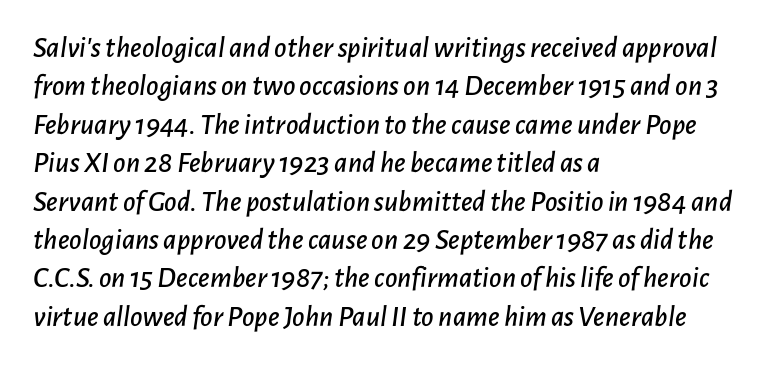
Q: Is the text italic (slanted)? A: Yes, it leans right by about 7 degrees.
Q: Is the text underlined? A: No.
Q: How is the paragraph aligned? A: Left-aligned.
Q: Is the spacing between letters normal or unusually wide? A: Normal.
Q: Is the spacing between lines tight, normal or loose? A: Normal.
Q: Width (condensed, normal, or wide)? A: Normal.
Q: Stroke contrast? A: Low.
Q: x-height? A: Medium.
Q: Monospaced? A: No.
